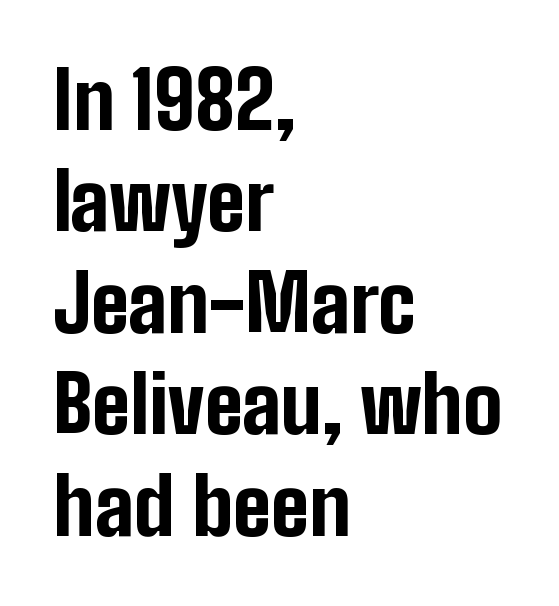
Q: Is the text bold? A: Yes.
Q: Is the text italic (slanted)? A: No, it is upright.
Q: Is the typeface a serif or a sans-serif typeface? A: Sans-serif.
Q: Is the text underlined? A: No.
Q: How is the paragraph aligned? A: Left-aligned.
Q: Is the spacing between letters normal or unusually wide? A: Normal.
Q: Is the spacing between lines tight, normal or loose? A: Normal.
Q: Width (condensed, normal, or wide)? A: Condensed.
Q: Stroke contrast? A: Low.
Q: x-height? A: Medium.
Q: Monospaced? A: No.
